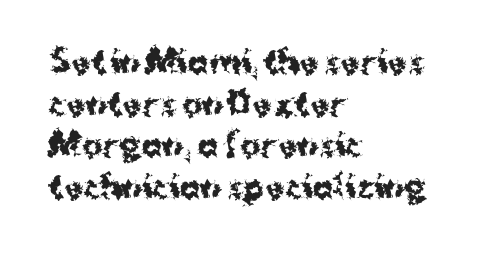
Q: Is the text bold? A: Yes.
Q: Is the text italic (slanted)? A: No, it is upright.
Q: Is the typeface a serif or a sans-serif typeface? A: Sans-serif.
Q: Is the text underlined? A: No.
Q: How is the paragraph aligned? A: Left-aligned.
Q: Is the spacing between letters normal or unusually wide? A: Normal.
Q: Is the spacing between lines tight, normal or loose? A: Normal.
Q: Width (condensed, normal, or wide)? A: Normal.
Q: Stroke contrast? A: Medium.
Q: x-height? A: Medium.
Q: Monospaced? A: No.
